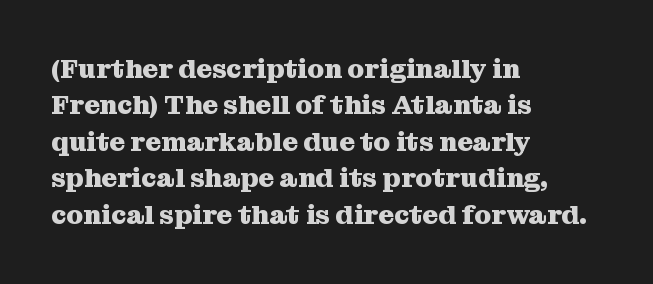
Q: Is the text bold? A: Yes.
Q: Is the text italic (slanted)? A: No, it is upright.
Q: Is the text underlined? A: No.
Q: How is the paragraph aligned? A: Left-aligned.
Q: Is the spacing between letters normal or unusually wide? A: Normal.
Q: Is the spacing between lines tight, normal or loose? A: Normal.
